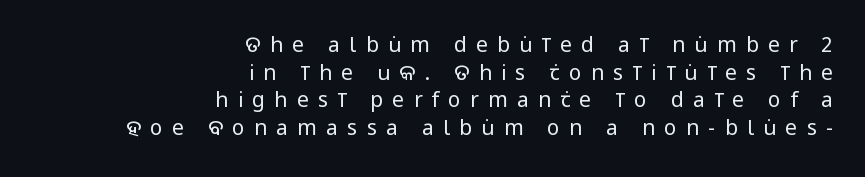
The image shows 21 px text type, upright; set right-aligned, normal line spacing (1.32x), unusually wide letter spacing (+0.44 em), not underlined.
